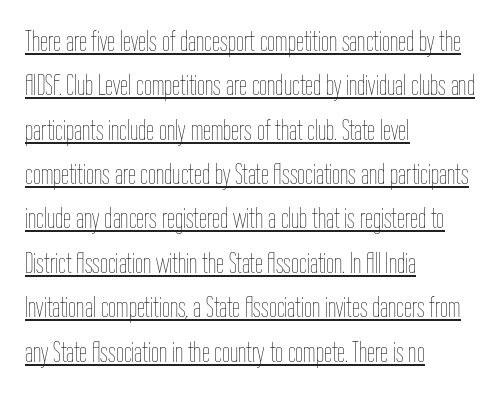
Q: Is the text bold? A: No.
Q: Is the text italic (slanted)? A: No, it is upright.
Q: Is the text underlined? A: Yes.
Q: How is the paragraph aligned? A: Left-aligned.
Q: Is the spacing between letters normal or unusually wide? A: Normal.
Q: Is the spacing between lines tight, normal or loose? A: Normal.
Q: Width (condensed, normal, or wide)? A: Condensed.
Q: Stroke contrast? A: Low.
Q: x-height? A: Medium.
Q: Monospaced? A: No.
